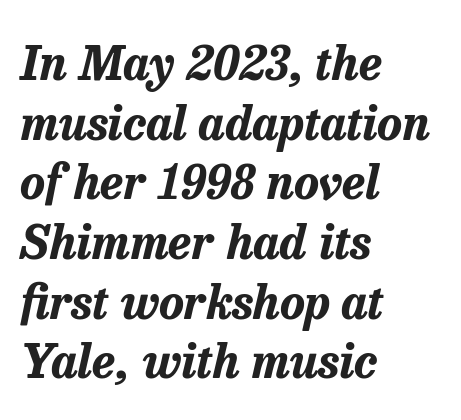
The image shows 47 px bold type, italic (leaning right); set left-aligned, normal line spacing (1.27x), normal letter spacing, not underlined; low stroke contrast and a medium x-height.
